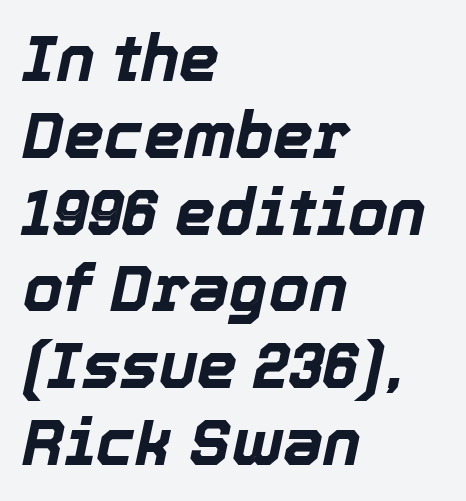
Every row of glyphs begins at an identical x-position on the left. The passage shown has conventional tracking throughout. Is the type bold? Yes — the strokes are clearly thick and heavy. A typesetter would mark this as italic. Just letters on the line, the space beneath them empty. A typesetter would call this proportional, since set widths differ per character.
